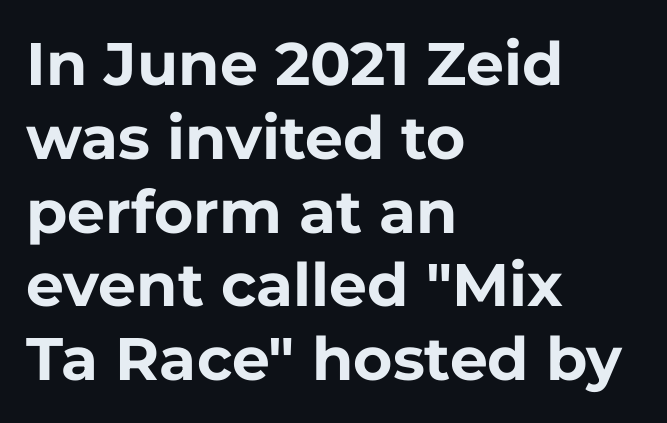
{"serif": "no", "italic": "no", "bold": "yes", "weight": "bold", "width": "normal", "stroke_contrast": "low", "x_height": "medium", "monospaced": "no", "underline": "no", "align": "left", "line_spacing_ratio": 1.23, "letter_spacing": "normal", "letter_spacing_em": 0.0, "glyph_px": 60}
